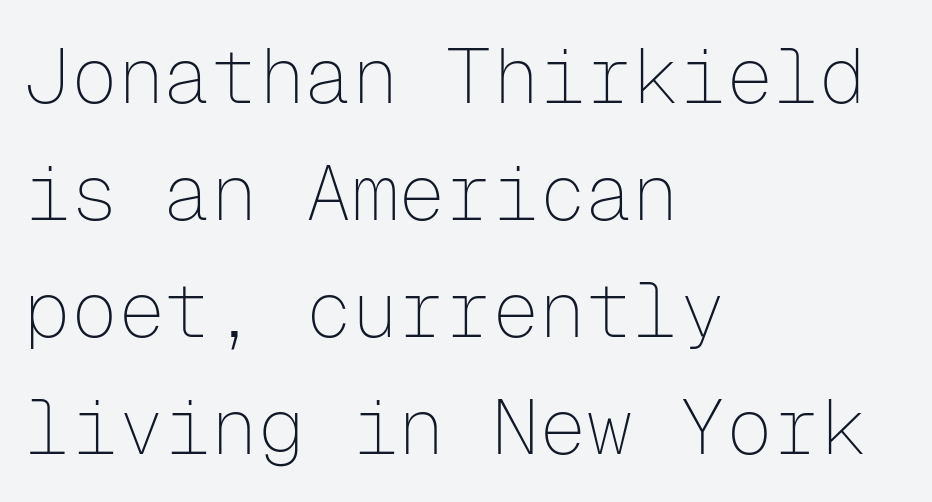
{"serif": "no", "italic": "no", "bold": "no", "weight": "thin", "width": "normal", "stroke_contrast": "low", "x_height": "medium", "monospaced": "yes", "underline": "no", "align": "left", "line_spacing": "normal", "line_spacing_ratio": 1.5, "letter_spacing": "normal", "letter_spacing_em": 0.0, "glyph_px": 78}
